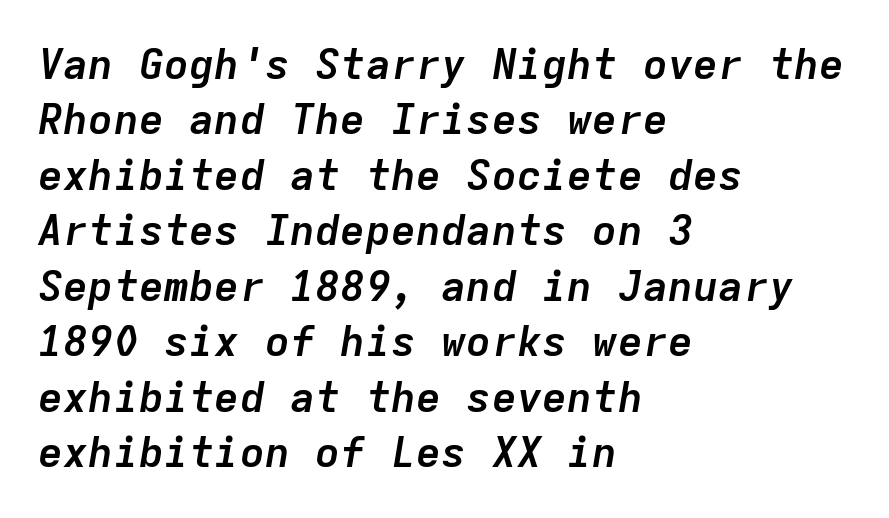
{"italic": "yes", "lean": "right", "slant_degrees": 9, "bold": "yes", "weight": "semibold", "width": "normal", "stroke_contrast": "low", "x_height": "medium", "monospaced": "yes", "underline": "no", "align": "left", "line_spacing": "normal", "line_spacing_ratio": 1.32, "letter_spacing": "normal", "letter_spacing_em": 0.0, "glyph_px": 42}
